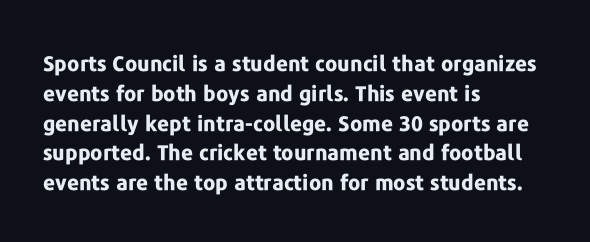
The image shows 21 px bold type, upright; set left-aligned, normal line spacing (1.42x), normal letter spacing, not underlined.
